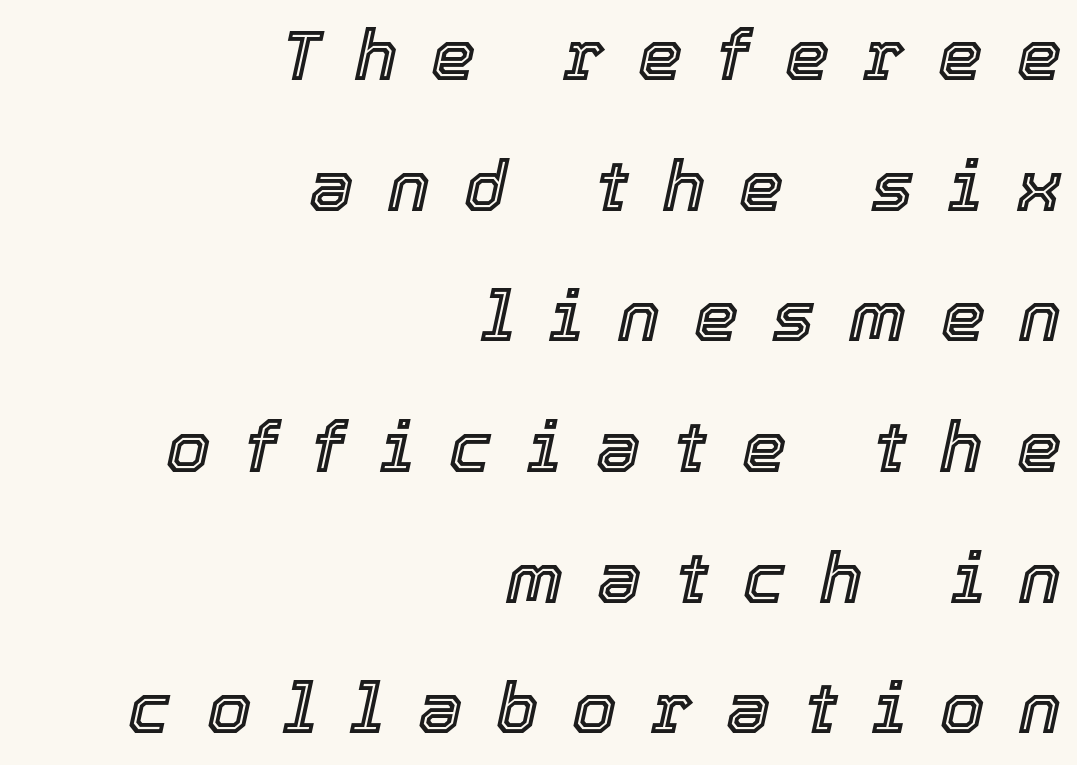
{"italic": "yes", "lean": "right", "slant_degrees": 12, "width": "normal", "x_height": "medium", "monospaced": "no", "underline": "no", "align": "right", "line_spacing_ratio": 1.84, "letter_spacing": "wide", "letter_spacing_em": 0.48, "glyph_px": 71}
